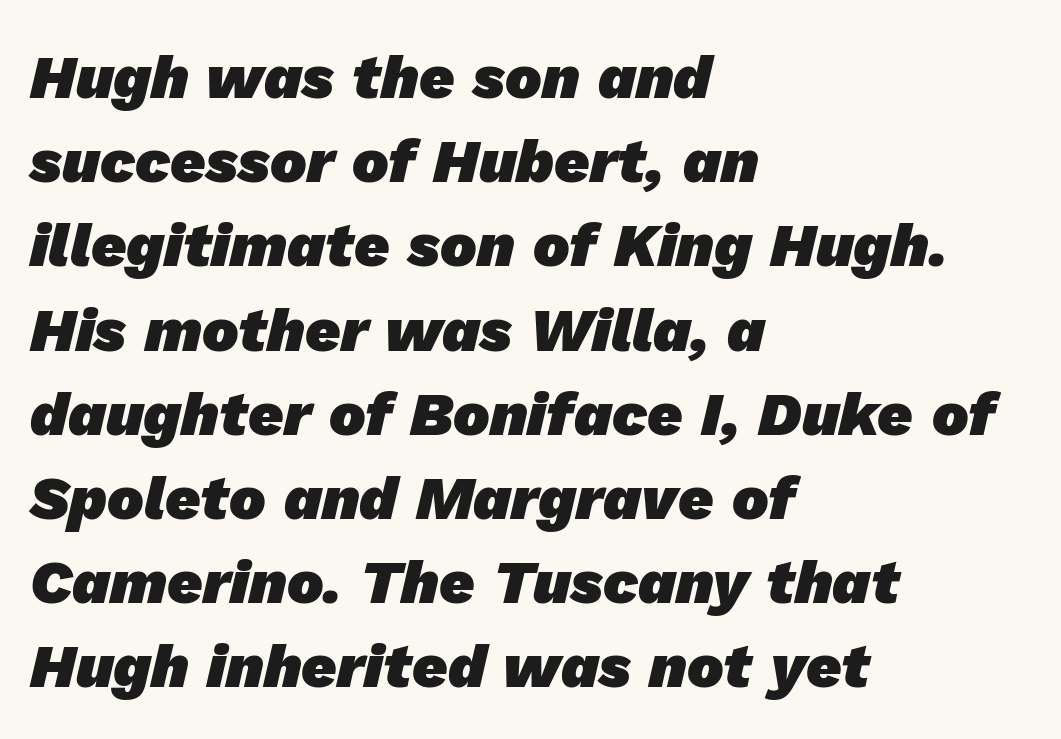
The type is set solid horizontally, with unmodified tracking. Proportional: the letters do not fall into vertical columns. The font family rendered here belongs to the sans-serif group. The foot of each line stays bare and open. One glance says typical: line gaps are just what's usual.
